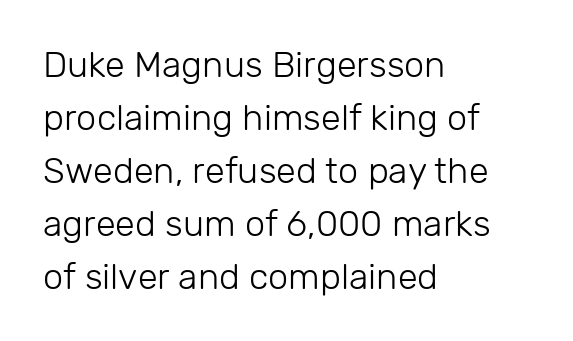
{"serif": "no", "italic": "no", "bold": "no", "weight": "light", "width": "normal", "stroke_contrast": "low", "x_height": "medium", "monospaced": "no", "underline": "no", "align": "left", "line_spacing": "normal", "line_spacing_ratio": 1.47, "letter_spacing": "normal", "letter_spacing_em": 0.0, "glyph_px": 36}
